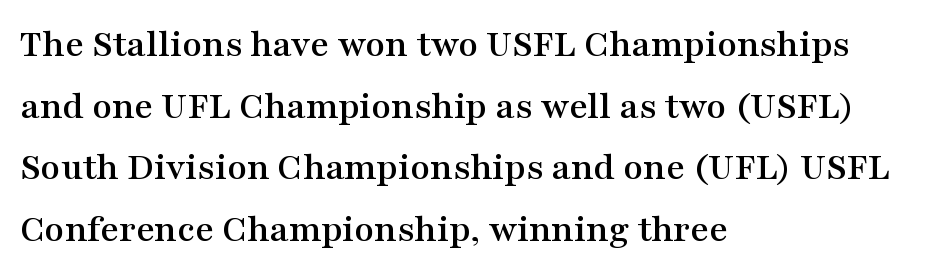
{"serif": "yes", "italic": "no", "width": "wide", "stroke_contrast": "medium", "x_height": "medium", "monospaced": "no", "underline": "no", "align": "left", "line_spacing": "normal", "line_spacing_ratio": 1.54, "letter_spacing": "normal", "letter_spacing_em": 0.0, "glyph_px": 40}
